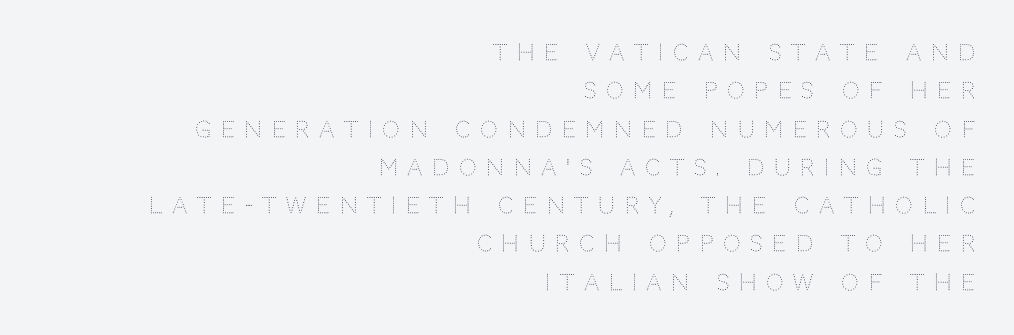
Q: Is the text bold? A: No.
Q: Is the text italic (slanted)? A: No, it is upright.
Q: Is the text underlined? A: No.
Q: How is the paragraph aligned? A: Right-aligned.
Q: Is the spacing between letters normal or unusually wide? A: Unusually wide.
